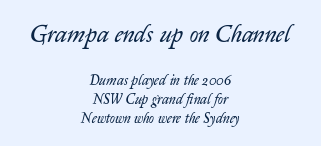
Q: Is the text bold? A: No.
Q: Is the text italic (slanted)? A: Yes, it leans right by about 14 degrees.
Q: Is the text underlined? A: No.
Q: How is the paragraph aligned? A: Centered.
Q: Is the spacing between letters normal or unusually wide? A: Normal.
Q: Is the spacing between lines tight, normal or loose? A: Normal.
Q: Which block of text is set in a larger size, the first (top) or the second (bottom)? A: The first (top) one.
